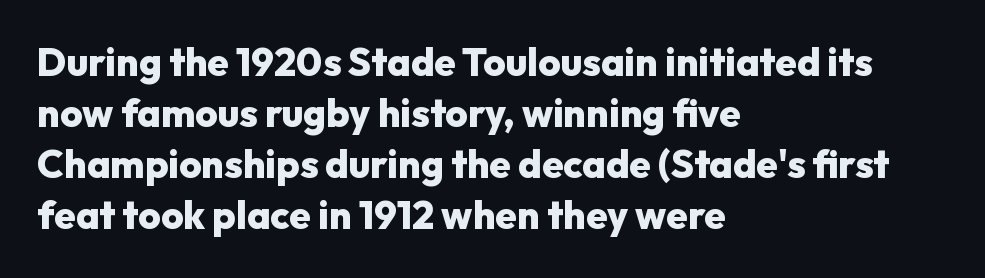
A typesetter would mark this as roman, not italic. Every letter is thick-stroked: bold, no question. Alignment: flush left. The type family on display is of the sans-serif kind. Each new line begins a customary step beneath the previous one. Decoration check: the copy has no underline.
